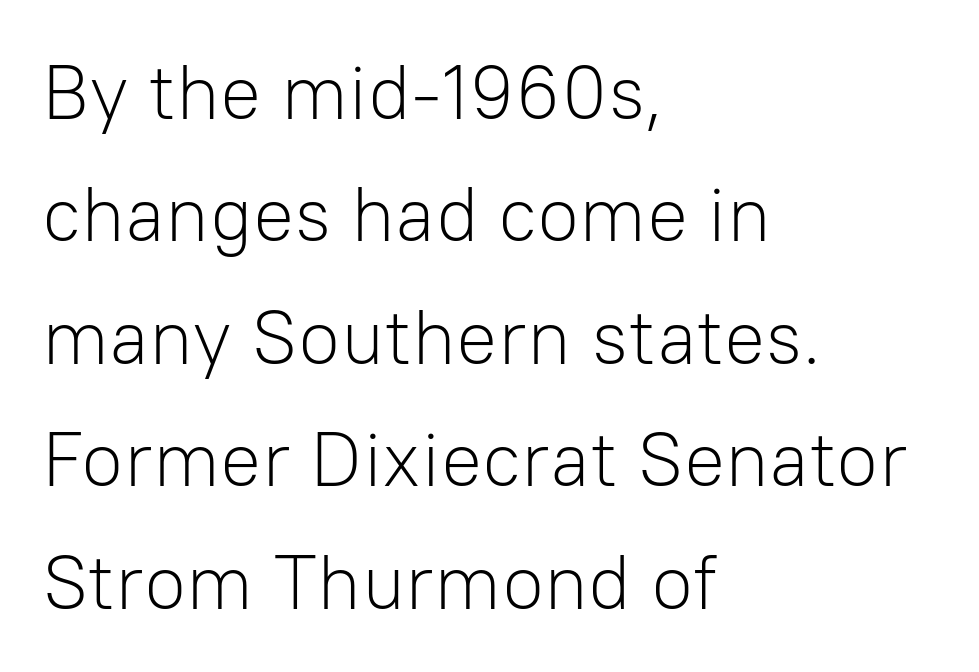
{"serif": "no", "italic": "no", "bold": "no", "weight": "light", "width": "normal", "stroke_contrast": "low", "x_height": "medium", "monospaced": "no", "underline": "no", "align": "left", "line_spacing": "normal", "line_spacing_ratio": 1.59, "letter_spacing": "normal", "letter_spacing_em": 0.0, "glyph_px": 77}
